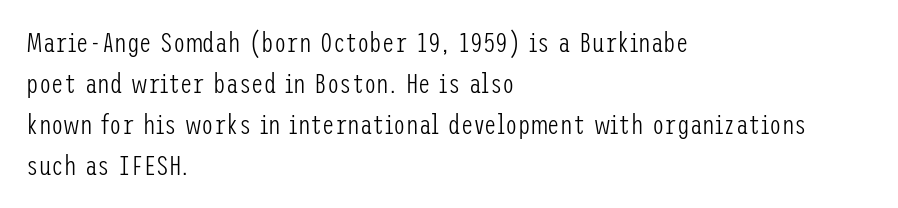
Q: Is the text bold? A: No.
Q: Is the text italic (slanted)? A: No, it is upright.
Q: Is the typeface a serif or a sans-serif typeface? A: Sans-serif.
Q: Is the text underlined? A: No.
Q: How is the paragraph aligned? A: Left-aligned.
Q: Is the spacing between letters normal or unusually wide? A: Normal.
Q: Is the spacing between lines tight, normal or loose? A: Normal.
Q: Width (condensed, normal, or wide)? A: Condensed.
Q: Stroke contrast? A: Low.
Q: x-height? A: Medium.
